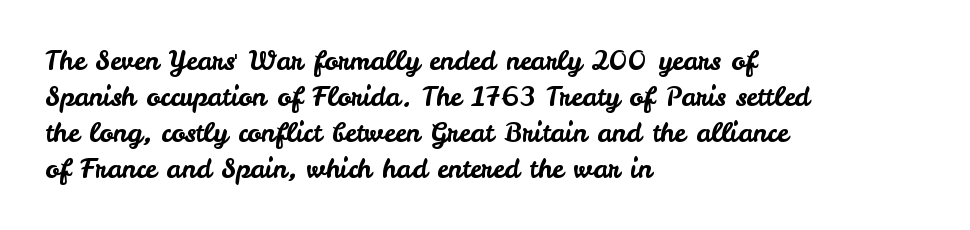
Q: Is the text italic (slanted)? A: Yes.
Q: Is the text underlined? A: No.
Q: How is the paragraph aligned? A: Left-aligned.
Q: Is the spacing between letters normal or unusually wide? A: Normal.
Q: Is the spacing between lines tight, normal or loose? A: Normal.
